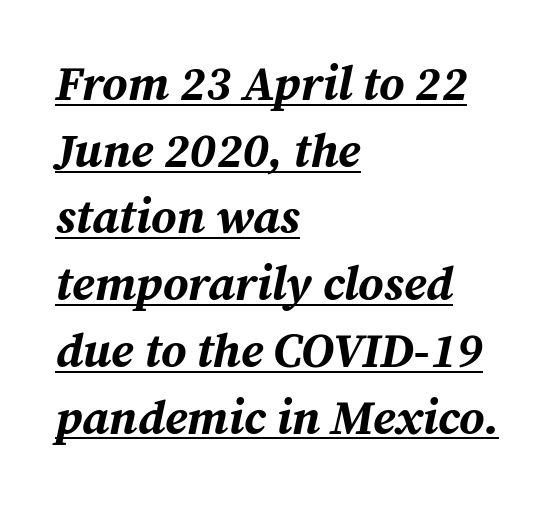
Q: Is the text bold? A: Yes.
Q: Is the text italic (slanted)? A: Yes, it leans right by about 12 degrees.
Q: Is the text underlined? A: Yes.
Q: How is the paragraph aligned? A: Left-aligned.
Q: Is the spacing between letters normal or unusually wide? A: Normal.
Q: Is the spacing between lines tight, normal or loose? A: Normal.
Q: Width (condensed, normal, or wide)? A: Normal.
Q: Stroke contrast? A: Medium.
Q: x-height? A: Medium.
Q: Monospaced? A: No.
